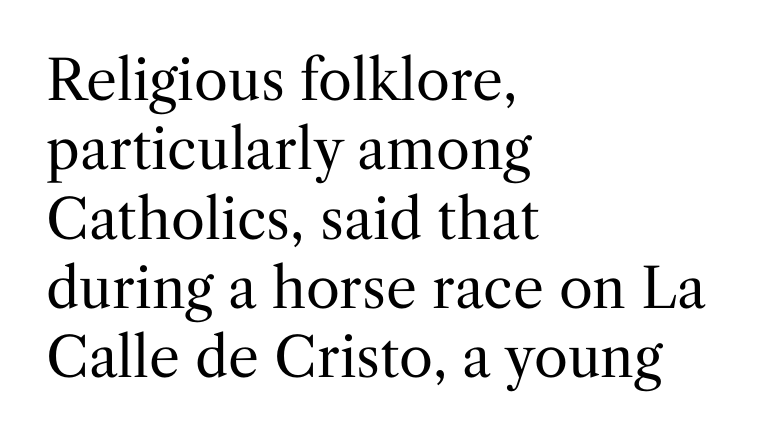
{"serif": "yes", "italic": "no", "bold": "no", "weight": "regular", "width": "normal", "stroke_contrast": "medium", "x_height": "medium", "monospaced": "no", "underline": "no", "align": "left", "line_spacing": "normal", "line_spacing_ratio": 1.26, "letter_spacing": "normal", "letter_spacing_em": 0.0, "glyph_px": 55}
